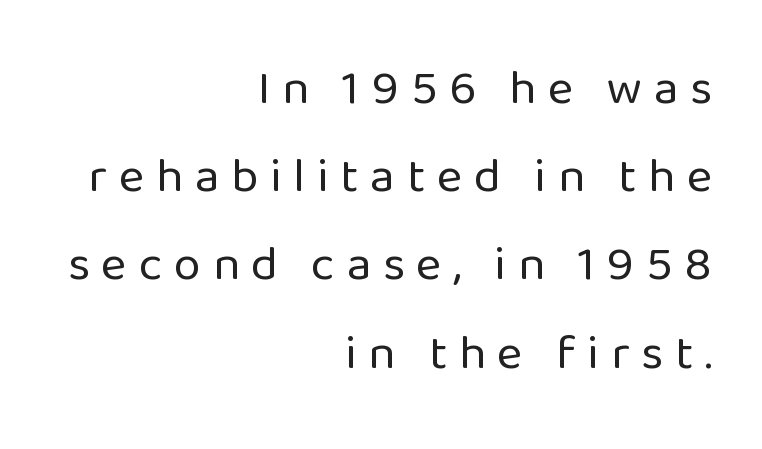
Is this a fixed-width face? No — the glyphs have proportional, varying widths. No chunkiness to these letters — they're not bold. The tracking reads as deliberately expanded to a designer's eye. Posture: upright roman. Stroke terminals: plain, sans-serif.
